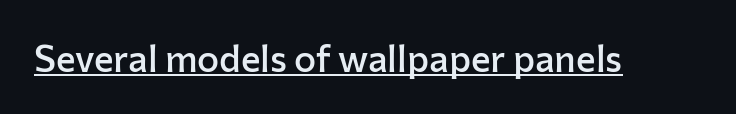
The image shows 37 px semibold sans-serif type, upright; set normal letter spacing, underlined; low stroke contrast and a medium x-height.
